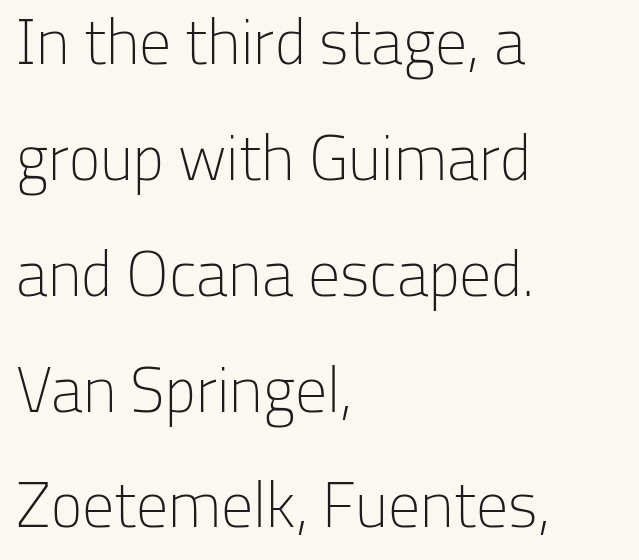
The image shows 64 px light sans-serif type, upright; set left-aligned, line spacing 1.81x, normal letter spacing, not underlined; low stroke contrast and a medium x-height.
